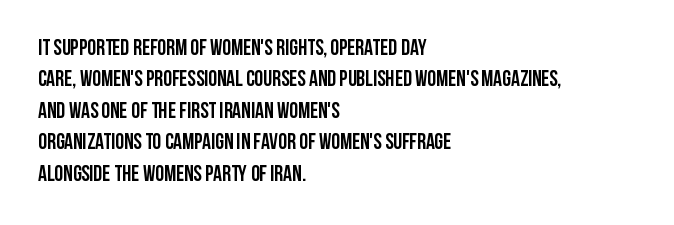
The image shows 22 px bold type, upright; set left-aligned, normal line spacing (1.43x), normal letter spacing, not underlined.
